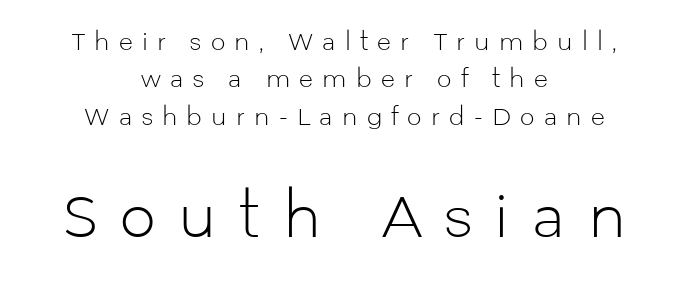
Q: Is the text bold? A: No.
Q: Is the text italic (slanted)? A: No, it is upright.
Q: Is the typeface a serif or a sans-serif typeface? A: Sans-serif.
Q: Is the text underlined? A: No.
Q: How is the paragraph aligned? A: Centered.
Q: Is the spacing between letters normal or unusually wide? A: Unusually wide.
Q: Is the spacing between lines tight, normal or loose? A: Normal.
Q: Which block of text is set in a larger size, the first (top) or the second (bottom)? A: The second (bottom) one.
Q: Width (condensed, normal, or wide)? A: Normal.
Q: Stroke contrast? A: Low.
Q: x-height? A: Medium.
Q: Monospaced? A: No.
